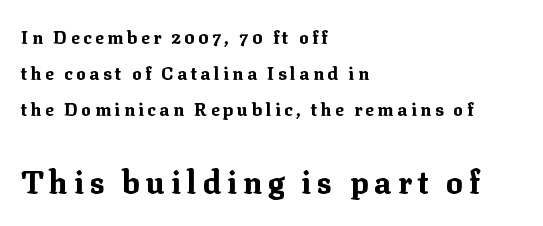
{"serif": "yes", "italic": "no", "bold": "yes", "weight": "bold", "width": "normal", "stroke_contrast": "medium", "x_height": "medium", "monospaced": "no", "underline": "no", "align": "left", "line_spacing": "loose", "line_spacing_ratio": 2.01, "larger_block": "second", "size_ratio": 1.72, "glyph_px": 31}
